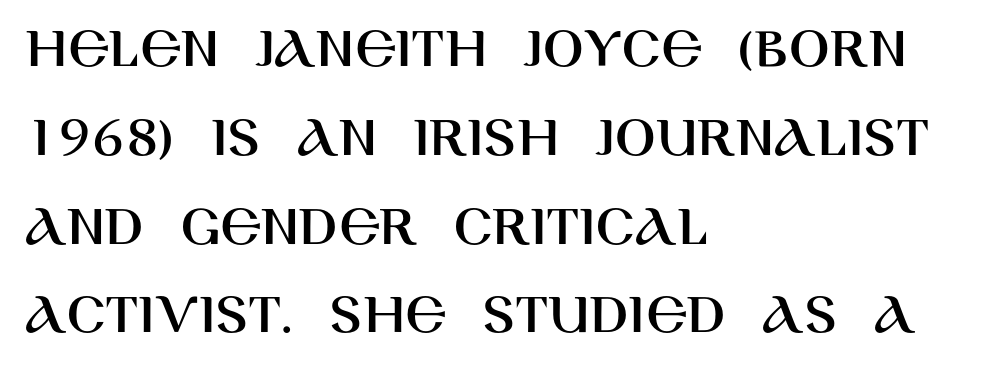
{"serif": "no", "italic": "no", "width": "normal", "stroke_contrast": "high", "x_height": "large", "monospaced": "no", "underline": "no", "align": "left", "line_spacing": "normal", "line_spacing_ratio": 1.48, "letter_spacing": "normal", "letter_spacing_em": 0.0, "glyph_px": 60}
